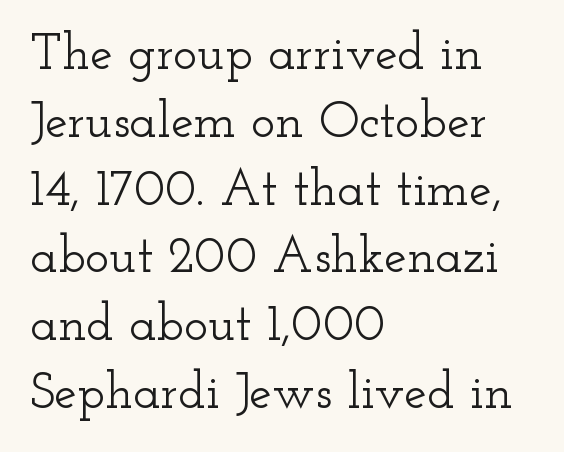
The glyphs are unaccompanied by any horizontal stroke below them. Nothing unusual about the tracking: characters are spaced as the font intends. Each new line begins a customary step beneath the previous one. The letters advance in unequal steps, a hallmark of proportional type. In CSS terms this would be text-align: left.
